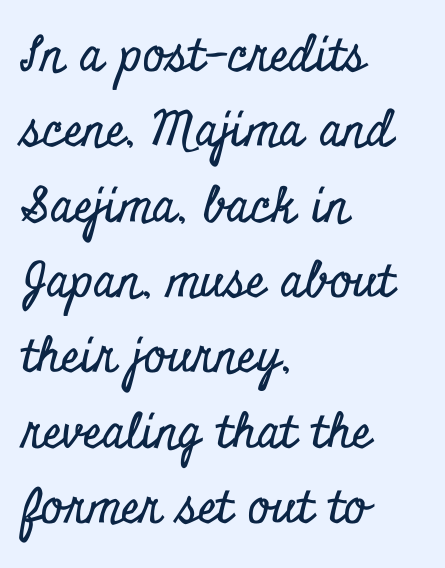
Does the copy run flush right? No — it runs flush left. Proportional: the letters do not fall into vertical columns. Line spacing here is normal.
